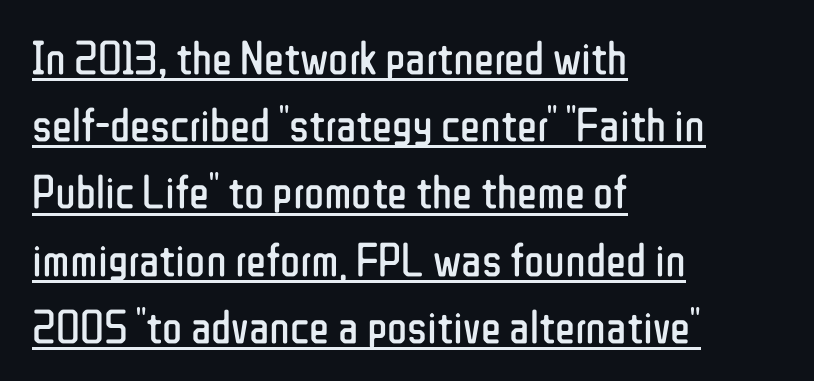
The image shows 47 px regular-weight, condensed sans-serif type, upright; set left-aligned, normal line spacing (1.43x), normal letter spacing, underlined; low stroke contrast and a medium x-height.
